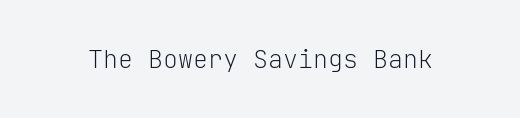
{"italic": "no", "bold": "no", "underline": "no", "letter_spacing": "normal", "letter_spacing_em": 0.0, "glyph_px": 25}
